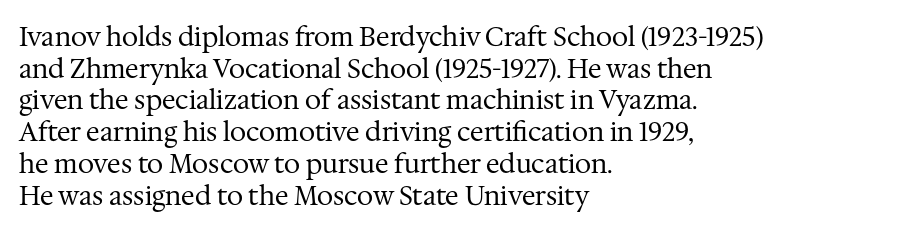
{"italic": "no", "bold": "no", "underline": "no", "align": "left", "line_spacing_ratio": 1.22, "letter_spacing": "normal", "letter_spacing_em": 0.0, "glyph_px": 26}
